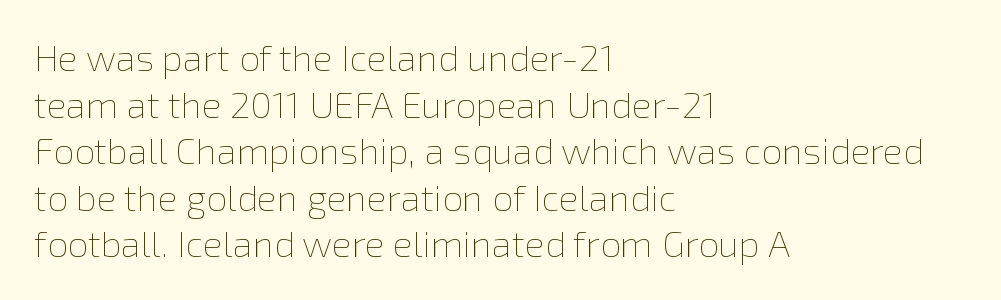
{"italic": "no", "bold": "no", "weight": "thin", "width": "normal", "x_height": "medium", "monospaced": "no", "underline": "no", "align": "left", "line_spacing": "normal", "line_spacing_ratio": 1.26, "letter_spacing": "normal", "letter_spacing_em": 0.0, "glyph_px": 37}
